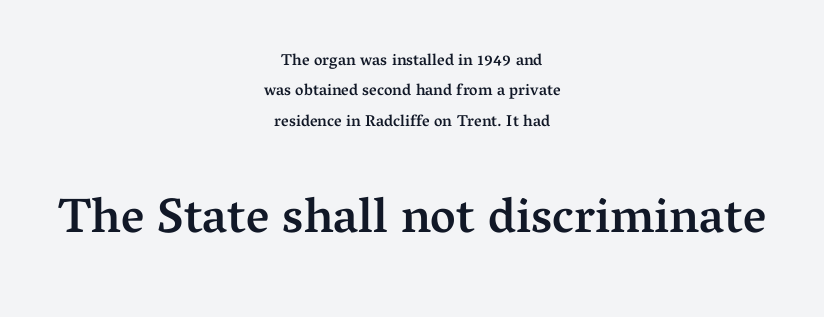
The lettering holds an erect, upright posture throughout. The baseline area is clear. Note: smaller setting up top, larger setting below. Regarding serifs, this sample has them. Weight check: semibold — heavier than regular, not quite bold. Airy leading.
